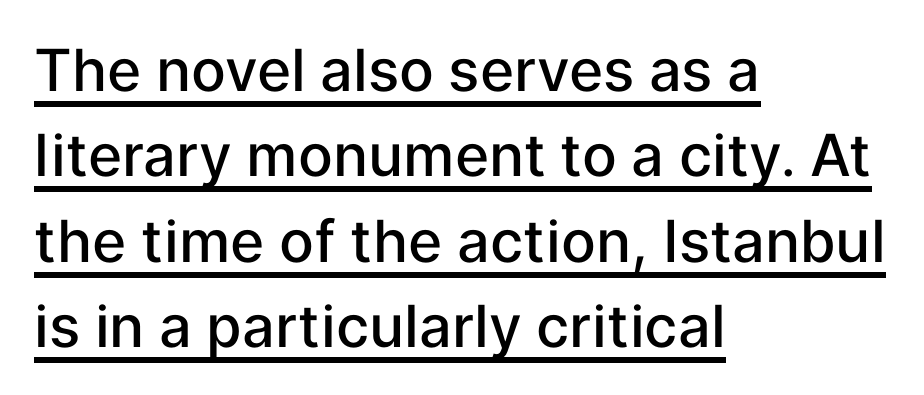
Q: Is the text bold? A: Semi-bold.
Q: Is the text italic (slanted)? A: No, it is upright.
Q: Is the typeface a serif or a sans-serif typeface? A: Sans-serif.
Q: Is the text underlined? A: Yes.
Q: How is the paragraph aligned? A: Left-aligned.
Q: Is the spacing between letters normal or unusually wide? A: Normal.
Q: Is the spacing between lines tight, normal or loose? A: Normal.
Q: Width (condensed, normal, or wide)? A: Normal.
Q: Stroke contrast? A: Low.
Q: x-height? A: Medium.
Q: Monospaced? A: No.
